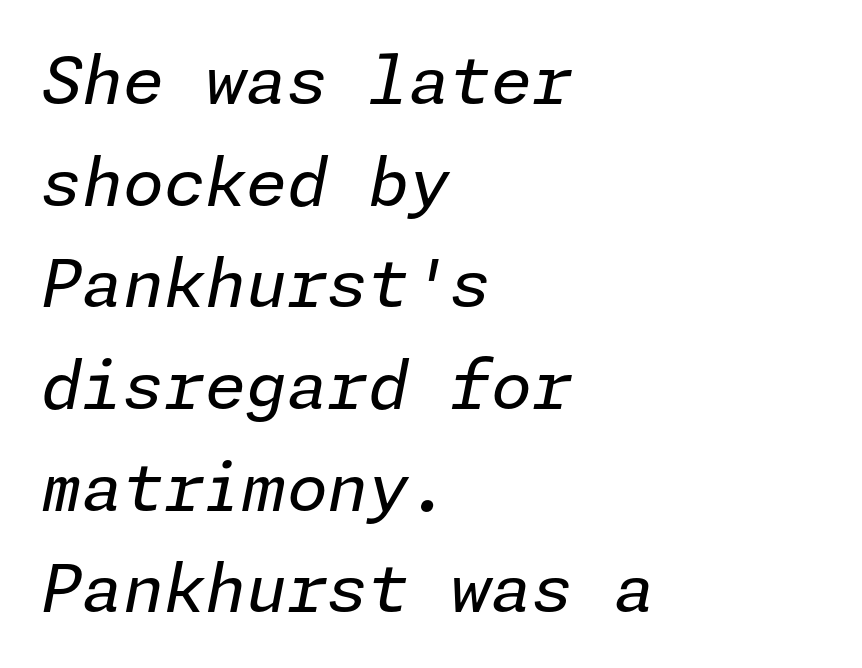
Q: Is the text bold? A: No.
Q: Is the text italic (slanted)? A: Yes, it leans right by about 11 degrees.
Q: Is the text underlined? A: No.
Q: How is the paragraph aligned? A: Left-aligned.
Q: Is the spacing between letters normal or unusually wide? A: Normal.
Q: Is the spacing between lines tight, normal or loose? A: Normal.
Q: Width (condensed, normal, or wide)? A: Normal.
Q: Stroke contrast? A: Low.
Q: x-height? A: Medium.
